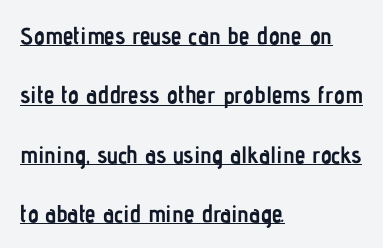
The image shows 24 px bold type, upright; set left-aligned, loose line spacing (2.47x), normal letter spacing, underlined.
